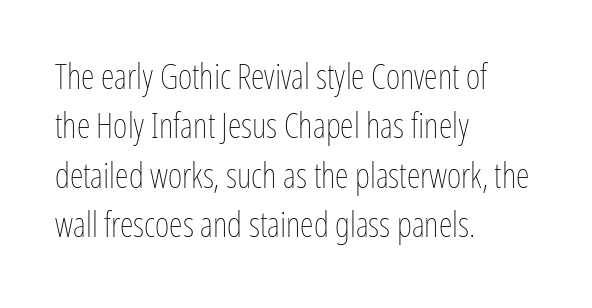
Tracking value appears to be zero — textbook default spacing. Leading matches the norm, producing a regular column. Which margin do the lines hug? The left one — the right edge is uneven. Italic? Not at all — the glyphs are vertical. This reads as an unemphasized weight, regular at the heaviest.
